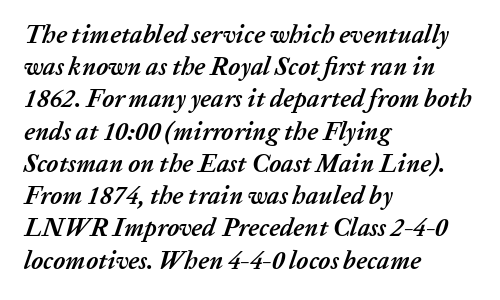
The image shows 25 px bold type, italic (leaning right); set left-aligned, normal line spacing (1.29x), normal letter spacing, not underlined.
